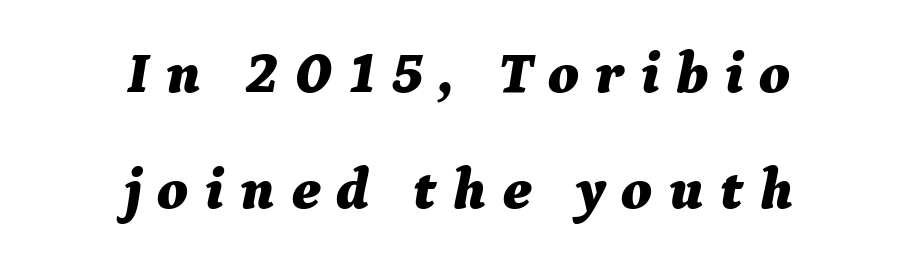
{"italic": "yes", "lean": "right", "slant_degrees": 9, "bold": "yes", "weight": "bold", "width": "normal", "stroke_contrast": "medium", "x_height": "medium", "monospaced": "no", "underline": "no", "align": "center", "line_spacing": "loose", "line_spacing_ratio": 1.97, "letter_spacing": "wide", "letter_spacing_em": 0.27, "glyph_px": 59}
